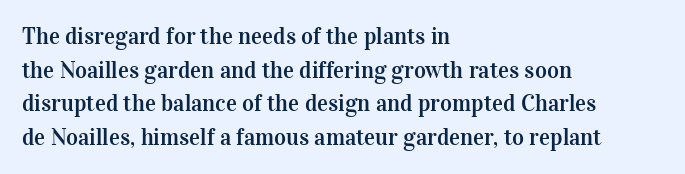
Notice how the passage keeps a crisp vertical edge on the left only. Ascenders rise straight up at ninety degrees. The passage shown is not underscored anywhere. Tracking value appears to be zero — textbook default spacing.
